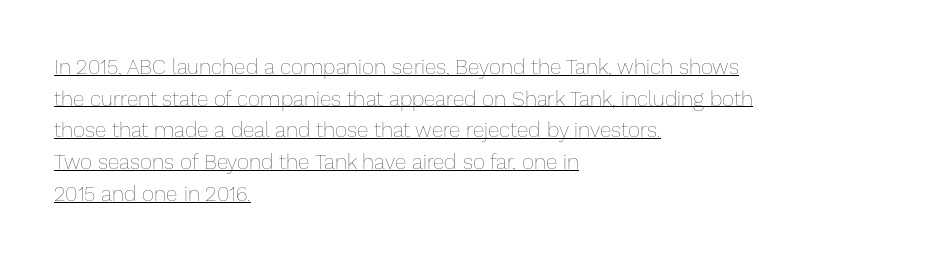
Q: Is the text bold? A: No.
Q: Is the text italic (slanted)? A: No, it is upright.
Q: Is the text underlined? A: Yes.
Q: How is the paragraph aligned? A: Left-aligned.
Q: Is the spacing between letters normal or unusually wide? A: Normal.
Q: Is the spacing between lines tight, normal or loose? A: Normal.
